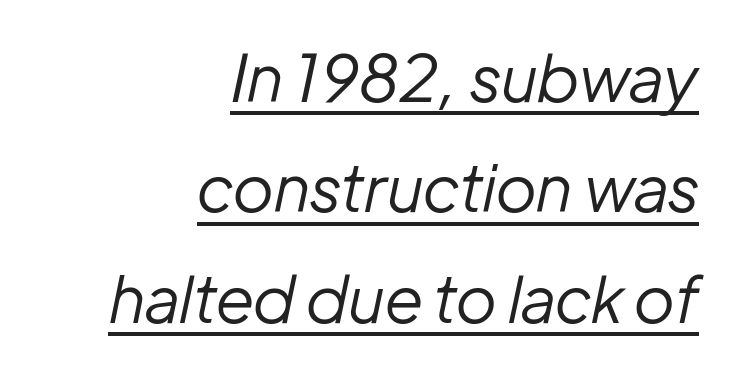
Is this a fixed-width face? No — the glyphs have proportional, varying widths. These lines keep a tight, regular rhythm from letter to letter. The typesetter has applied underlining to the passage shown. Counters stay open thanks to moderate or lighter strokes. Interline gaps are of average width in this sample.
